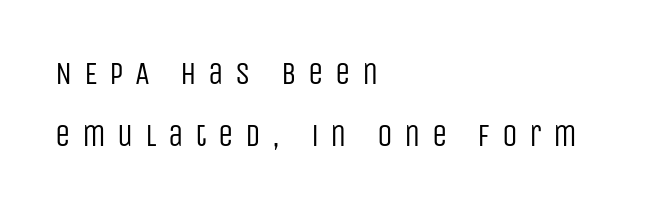
Q: Is the text bold? A: No.
Q: Is the text italic (slanted)? A: No, it is upright.
Q: Is the typeface a serif or a sans-serif typeface? A: Sans-serif.
Q: Is the text underlined? A: No.
Q: How is the paragraph aligned? A: Left-aligned.
Q: Is the spacing between letters normal or unusually wide? A: Unusually wide.
Q: Is the spacing between lines tight, normal or loose? A: Loose.
Q: Width (condensed, normal, or wide)? A: Condensed.
Q: Stroke contrast? A: Low.
Q: x-height? A: Large.
Q: Monospaced? A: No.
